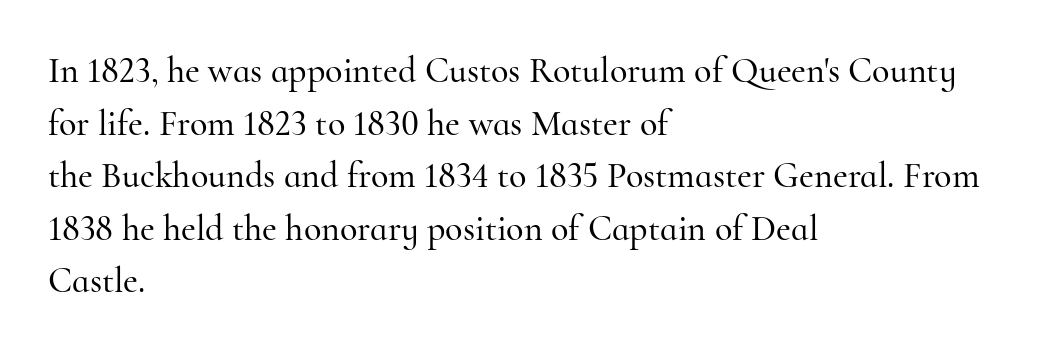
{"serif": "yes", "italic": "no", "width": "normal", "stroke_contrast": "high", "x_height": "small", "monospaced": "no", "underline": "no", "align": "left", "line_spacing": "normal", "line_spacing_ratio": 1.46, "letter_spacing": "normal", "letter_spacing_em": 0.0, "glyph_px": 36}
